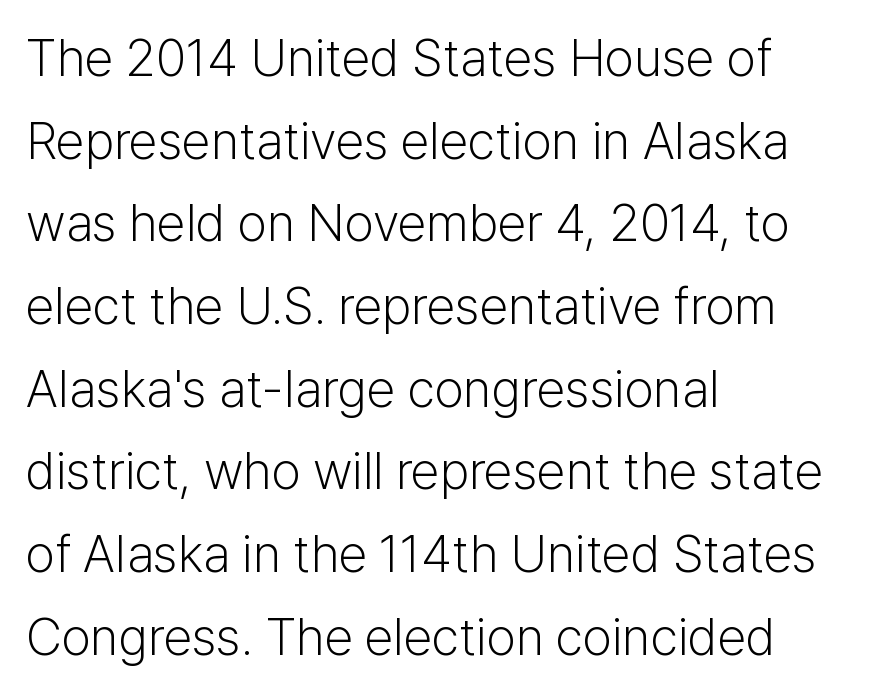
Leftover space on each line is placed entirely after the last word. This is roman type, the default non-slanted kind. The designer went with a sans here, leaving each stem footless. Whoever set this chose a conventional vertical rhythm.
